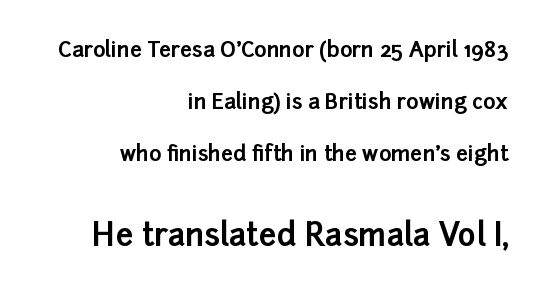
The image shows 31 px bold sans-serif type, upright; set right-aligned, loose line spacing (2.48x), normal letter spacing, not underlined; the second (bottom) block is 1.48x larger; low stroke contrast and a medium x-height.
